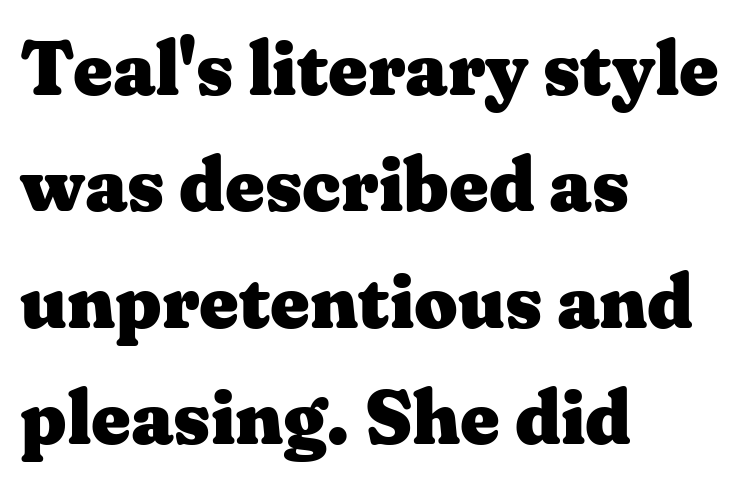
{"serif": "yes", "italic": "no", "bold": "yes", "weight": "heavy", "width": "wide", "stroke_contrast": "medium", "x_height": "medium", "monospaced": "no", "underline": "no", "align": "left", "line_spacing": "normal", "line_spacing_ratio": 1.53, "letter_spacing": "normal", "letter_spacing_em": 0.0, "glyph_px": 76}
